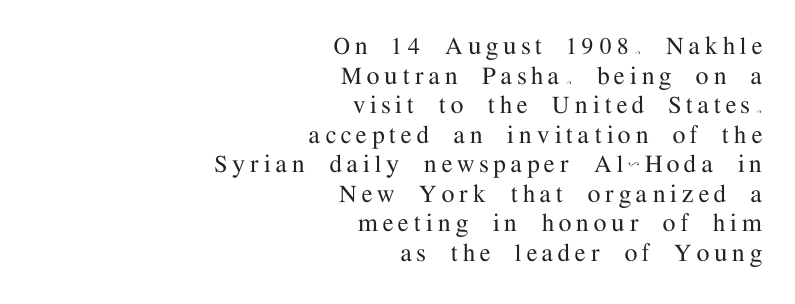
The image shows 29 px serif type, upright; set right-aligned, tight line spacing (1.02x), not underlined; medium stroke contrast and a medium x-height.
